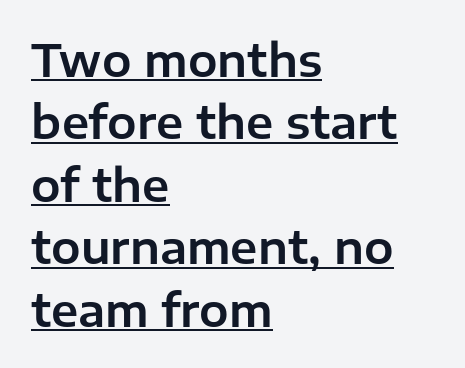
The type sits square on the baseline with zero lean. Horizontally, the lines are justified to the leading edge only. Proportional: the letters do not fall into vertical columns. Vertical spacing — default.
